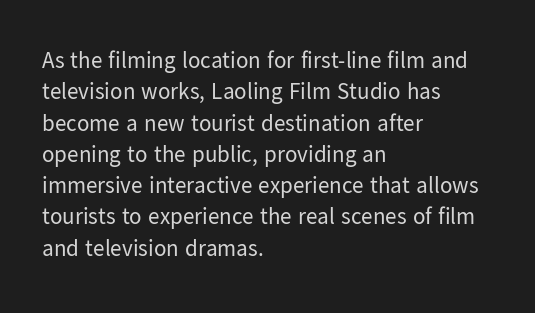
Q: Is the text bold? A: No.
Q: Is the text italic (slanted)? A: No, it is upright.
Q: Is the text underlined? A: No.
Q: How is the paragraph aligned? A: Left-aligned.
Q: Is the spacing between letters normal or unusually wide? A: Normal.
Q: Is the spacing between lines tight, normal or loose? A: Normal.
